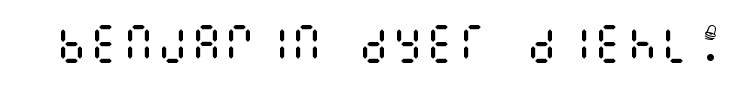
The image shows 42 px regular-weight, condensed type, upright; set normal letter spacing, not underlined; medium stroke contrast and a large x-height.
